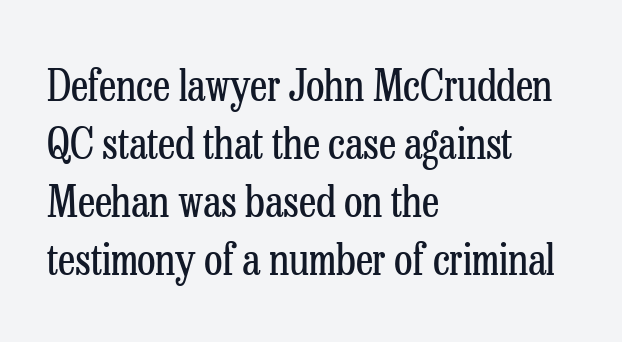
The image shows 43 px regular-weight, condensed serif type, upright; set left-aligned, normal line spacing (1.35x), normal letter spacing, not underlined; low stroke contrast and a medium x-height.
